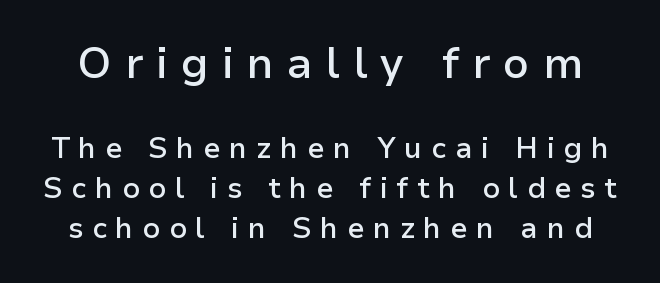
{"serif": "no", "italic": "no", "bold": "semi", "weight": "semibold", "width": "normal", "stroke_contrast": "low", "x_height": "medium", "monospaced": "no", "underline": "no", "line_spacing": "normal", "line_spacing_ratio": 1.38, "letter_spacing": "wide", "letter_spacing_em": 0.3, "larger_block": "first", "size_ratio": 1.48, "glyph_px": 43}
